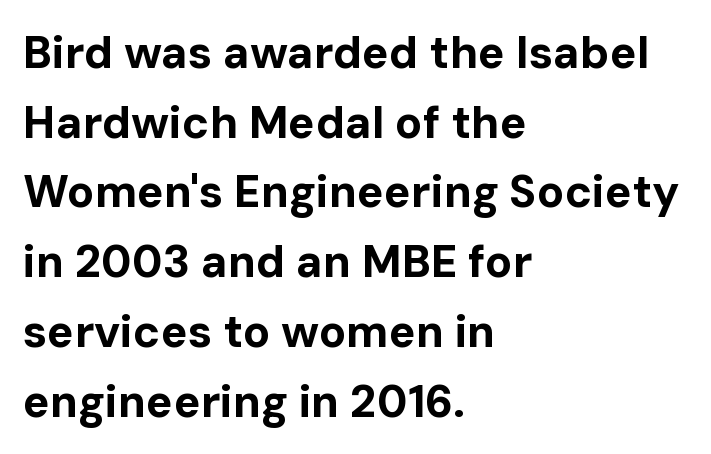
The image shows 45 px bold sans-serif type, upright; set left-aligned, normal line spacing (1.55x), normal letter spacing, not underlined; low stroke contrast and a medium x-height.
